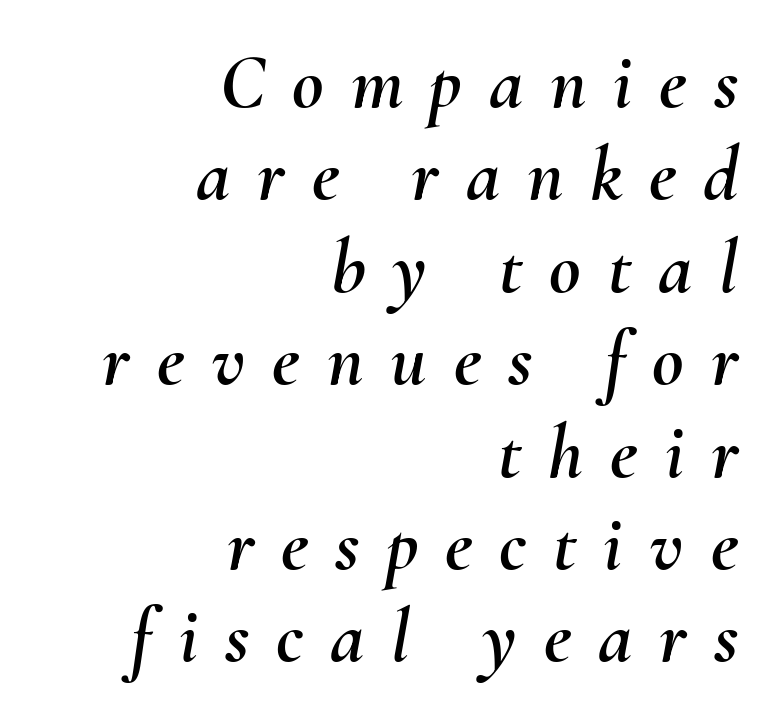
Descenders hang freely into open space. The horizontal fit of the characters is loose and conspicuously gappy. Caption: multi-line text, flush right, ragged left. Character widths vary here, with narrow letters taking less room than wide ones.
